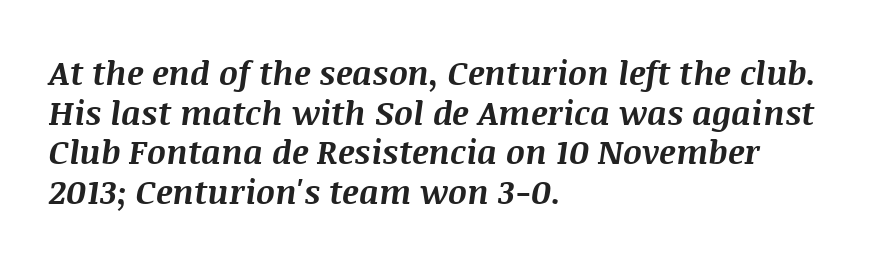
{"italic": "yes", "lean": "right", "slant_degrees": 8, "bold": "yes", "weight": "bold", "width": "normal", "stroke_contrast": "medium", "x_height": "large", "monospaced": "no", "underline": "no", "align": "left", "line_spacing_ratio": 1.2, "letter_spacing": "normal", "letter_spacing_em": 0.0, "glyph_px": 33}
